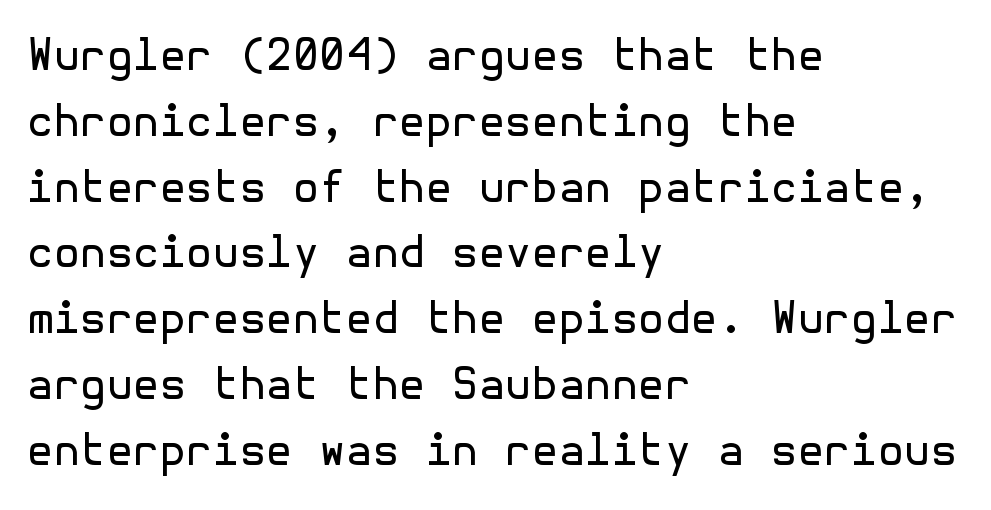
{"serif": "no", "italic": "no", "bold": "no", "weight": "regular", "width": "normal", "x_height": "medium", "underline": "no", "align": "left", "line_spacing": "normal", "line_spacing_ratio": 1.53, "letter_spacing": "normal", "letter_spacing_em": 0.0, "glyph_px": 43}
